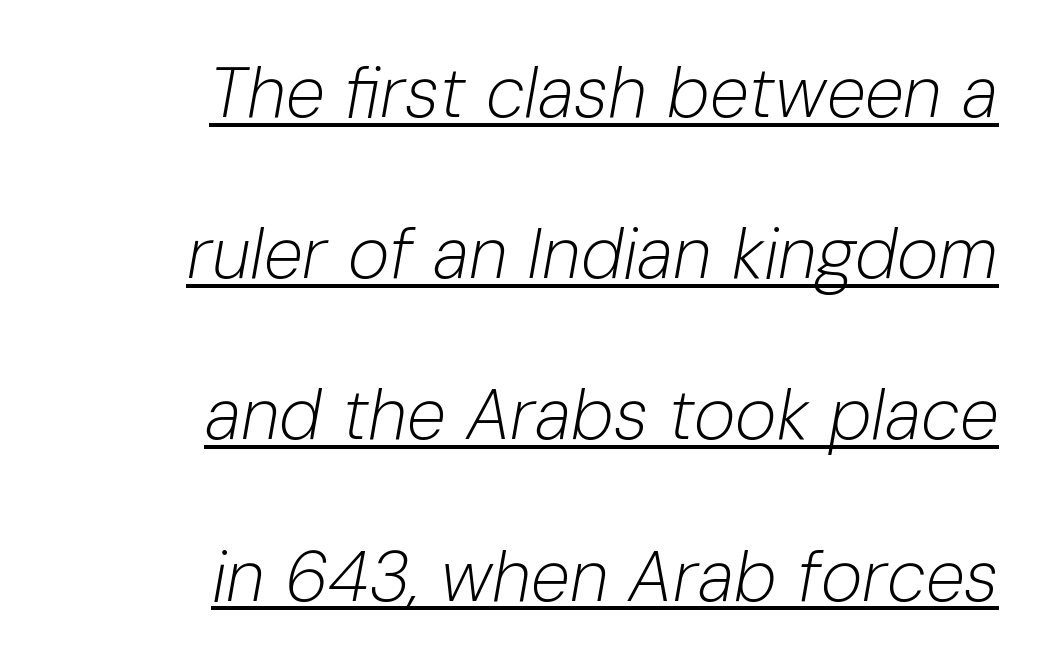
{"italic": "yes", "lean": "right", "slant_degrees": 10, "bold": "no", "weight": "light", "width": "normal", "stroke_contrast": "low", "x_height": "medium", "monospaced": "no", "underline": "yes", "align": "right", "line_spacing": "loose", "line_spacing_ratio": 2.27, "letter_spacing": "normal", "letter_spacing_em": 0.0, "glyph_px": 71}
